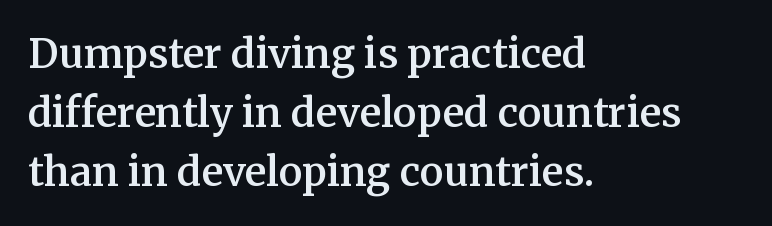
The image shows 40 px semibold serif type, upright; set left-aligned, normal line spacing (1.48x), normal letter spacing, not underlined; medium stroke contrast and a medium x-height.
